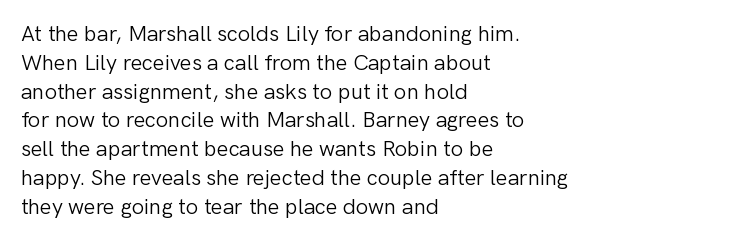
No extra ink here — the face is not bold. The ragged edge is on the right, which tells us the setting is flush left. Decoration check: the copy has no underline. Between one letter and the next there's only the usual sliver of space. No italicization has been applied; the sample stays upright. Successive baselines arrive at the customary interval.
